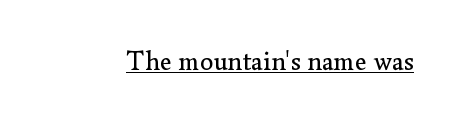
Vertical stems look standard width or narrower in stroke. This sample carries an underscore along the baseline area. Notice how the stems are strictly vertical — no italics here. Spacing between characters is what you'd get straight out of the box.
